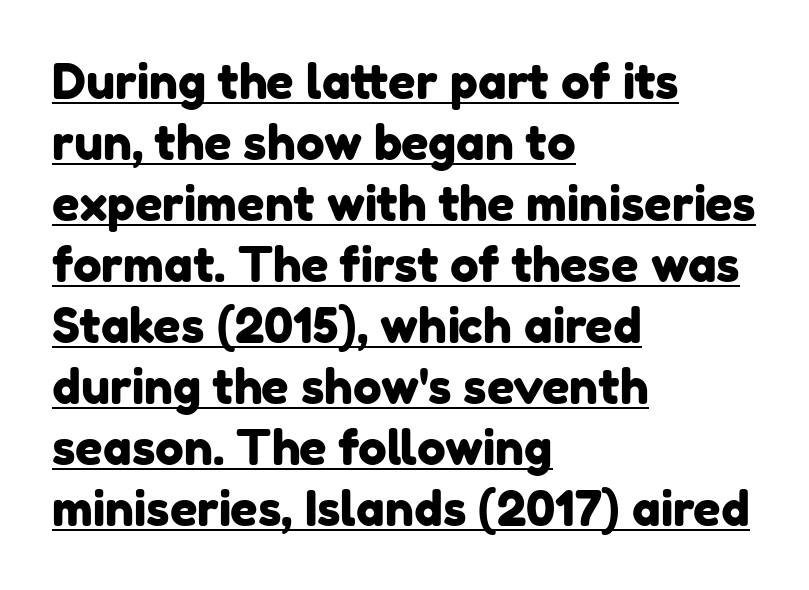
Evenly set lines give the paragraph a standard silhouette. Spacing verdict: proportional, widths tailored to each character. Observe the absence of serifs on each vertical stroke in this sample. Line beginnings align vertically; line endings do not. You can see a thin bar hugging the bottom of the glyphs. The tracking reads as untouched default to a designer's eye.
